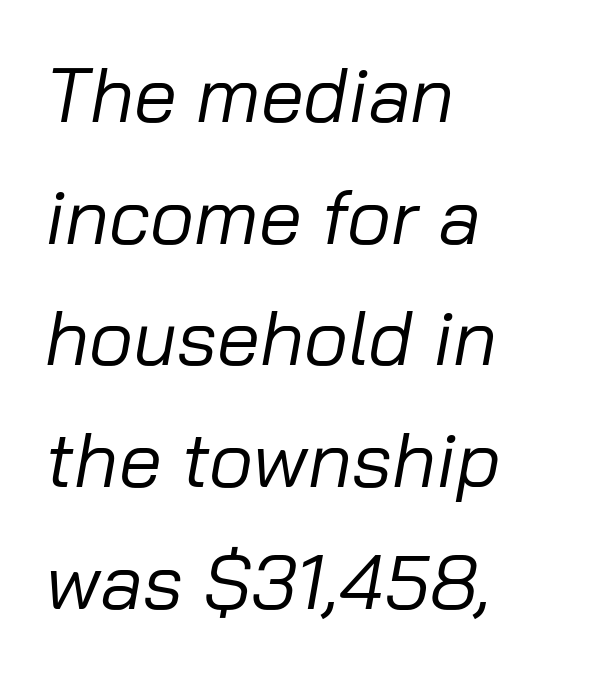
Q: Is the text bold? A: No.
Q: Is the text italic (slanted)? A: Yes, it leans right by about 10 degrees.
Q: Is the text underlined? A: No.
Q: How is the paragraph aligned? A: Left-aligned.
Q: Is the spacing between letters normal or unusually wide? A: Normal.
Q: Is the spacing between lines tight, normal or loose? A: Normal.
Q: Width (condensed, normal, or wide)? A: Normal.
Q: Stroke contrast? A: Low.
Q: x-height? A: Medium.
Q: Monospaced? A: No.
